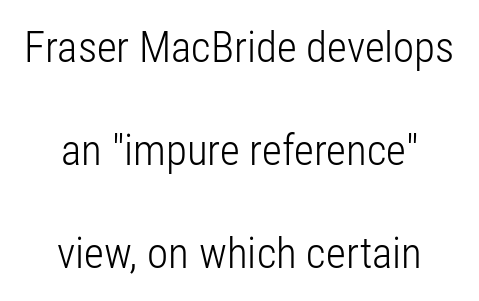
Q: Is the text bold? A: No.
Q: Is the text italic (slanted)? A: No, it is upright.
Q: Is the typeface a serif or a sans-serif typeface? A: Sans-serif.
Q: Is the text underlined? A: No.
Q: How is the paragraph aligned? A: Centered.
Q: Is the spacing between letters normal or unusually wide? A: Normal.
Q: Is the spacing between lines tight, normal or loose? A: Loose.
Q: Width (condensed, normal, or wide)? A: Condensed.
Q: Stroke contrast? A: Low.
Q: x-height? A: Medium.
Q: Monospaced? A: No.
